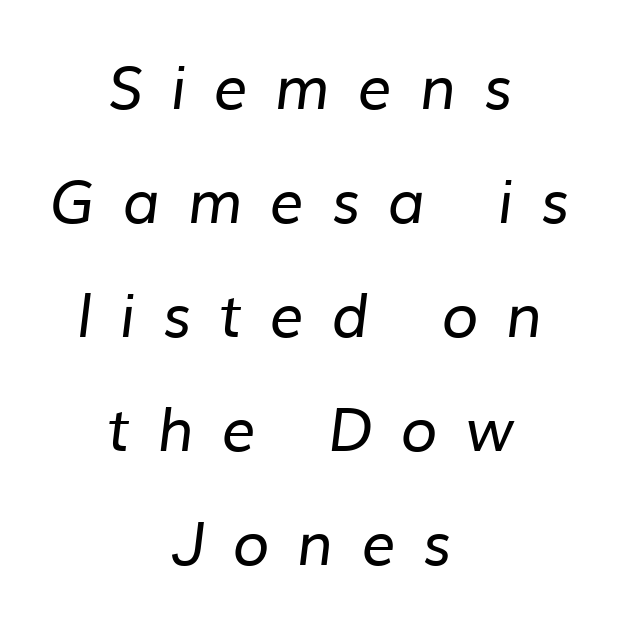
Q: Is the text bold? A: No.
Q: Is the typeface a serif or a sans-serif typeface? A: Sans-serif.
Q: Is the text underlined? A: No.
Q: How is the paragraph aligned? A: Centered.
Q: Is the spacing between letters normal or unusually wide? A: Unusually wide.
Q: Is the spacing between lines tight, normal or loose? A: Loose.
Q: Width (condensed, normal, or wide)? A: Normal.
Q: Stroke contrast? A: Low.
Q: x-height? A: Medium.
Q: Monospaced? A: No.
